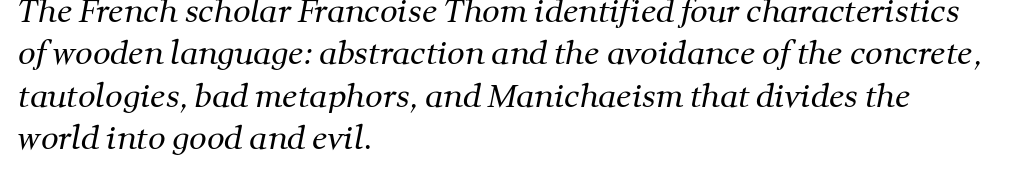
The image shows 31 px regular-weight serif type; set left-aligned, normal line spacing (1.37x), normal letter spacing, not underlined; medium stroke contrast and a medium x-height.
